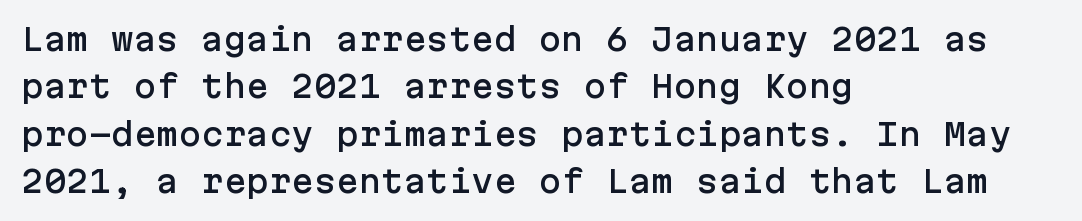
Compared with typical body copy, the letter spacing here is the same. Type without underlining. These lines are composed in type without serifs. Every character sits straight up, as roman type does. Compared with typical paragraphs, the rows here are spaced about the same. A classic flush-left, rag-right setting is used for this passage.
